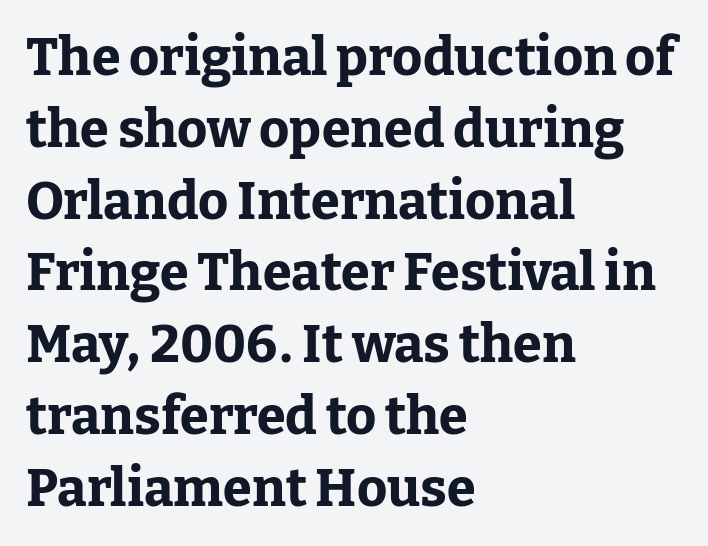
{"serif": "yes", "italic": "no", "bold": "yes", "weight": "bold", "width": "normal", "stroke_contrast": "low", "x_height": "medium", "monospaced": "no", "underline": "no", "align": "left", "line_spacing": "normal", "line_spacing_ratio": 1.38, "letter_spacing": "normal", "letter_spacing_em": 0.0, "glyph_px": 52}
